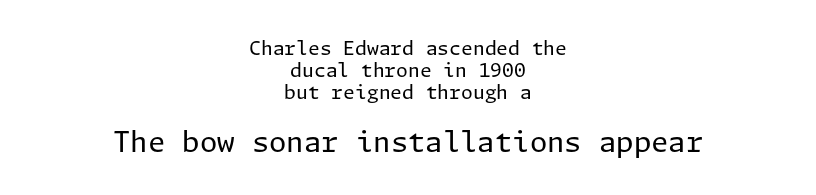
Q: Is the text bold? A: No.
Q: Is the text italic (slanted)? A: No, it is upright.
Q: Is the typeface a serif or a sans-serif typeface? A: Sans-serif.
Q: Is the text underlined? A: No.
Q: How is the paragraph aligned? A: Centered.
Q: Is the spacing between letters normal or unusually wide? A: Normal.
Q: Is the spacing between lines tight, normal or loose? A: Tight.
Q: Which block of text is set in a larger size, the first (top) or the second (bottom)? A: The second (bottom) one.
Q: Width (condensed, normal, or wide)? A: Normal.
Q: Stroke contrast? A: Low.
Q: x-height? A: Medium.
